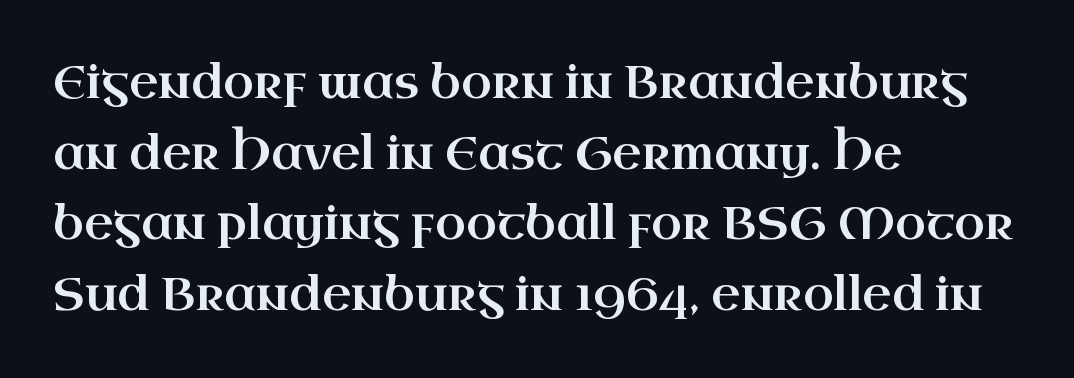
Q: Is the text italic (slanted)? A: No, it is upright.
Q: Is the typeface a serif or a sans-serif typeface? A: Serif.
Q: Is the text underlined? A: No.
Q: How is the paragraph aligned? A: Left-aligned.
Q: Is the spacing between letters normal or unusually wide? A: Normal.
Q: Is the spacing between lines tight, normal or loose? A: Normal.
Q: Width (condensed, normal, or wide)? A: Wide.
Q: Stroke contrast? A: High.
Q: x-height? A: Small.
Q: Monospaced? A: No.
